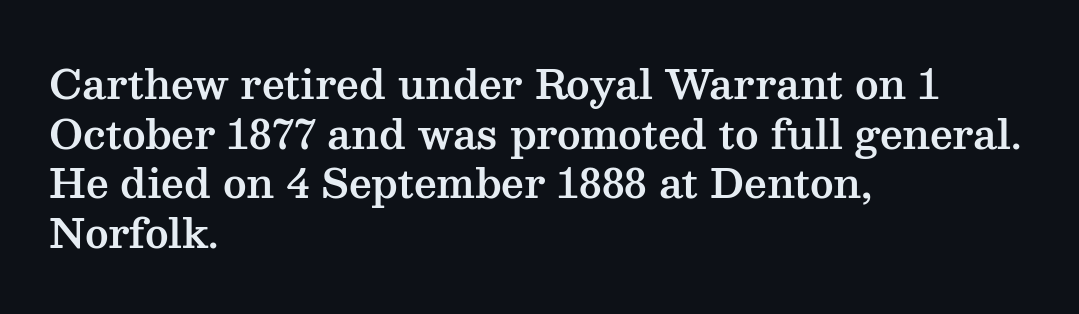
Q: Is the text italic (slanted)? A: No, it is upright.
Q: Is the typeface a serif or a sans-serif typeface? A: Serif.
Q: Is the text underlined? A: No.
Q: How is the paragraph aligned? A: Left-aligned.
Q: Is the spacing between letters normal or unusually wide? A: Normal.
Q: Width (condensed, normal, or wide)? A: Wide.
Q: Stroke contrast? A: Medium.
Q: x-height? A: Medium.
Q: Monospaced? A: No.
